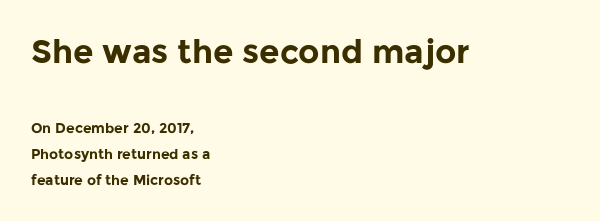
Q: Is the text bold? A: Yes.
Q: Is the text italic (slanted)? A: No, it is upright.
Q: Is the typeface a serif or a sans-serif typeface? A: Sans-serif.
Q: Is the text underlined? A: No.
Q: How is the paragraph aligned? A: Left-aligned.
Q: Is the spacing between letters normal or unusually wide? A: Normal.
Q: Which block of text is set in a larger size, the first (top) or the second (bottom)? A: The first (top) one.
Q: Width (condensed, normal, or wide)? A: Normal.
Q: Stroke contrast? A: Low.
Q: x-height? A: Medium.
Q: Monospaced? A: No.
